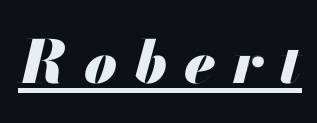
The image shows 59 px heavy type, italic (leaning right); set unusually wide letter spacing (+0.29 em), underlined; medium stroke contrast and a small x-height.
